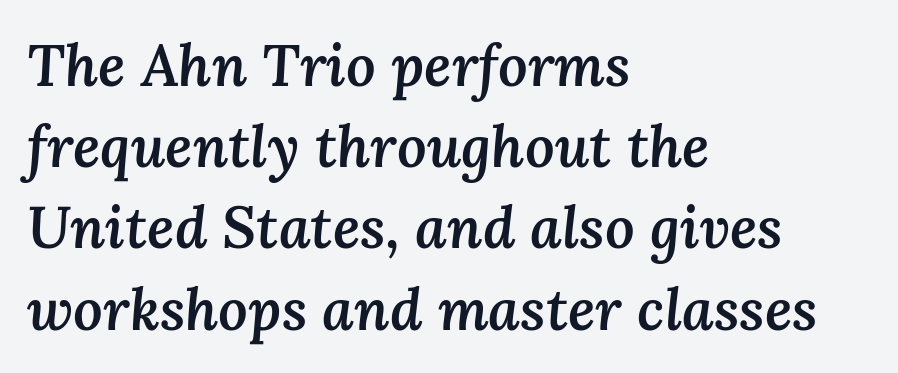
{"italic": "yes", "lean": "right", "slant_degrees": 3, "bold": "semi", "weight": "semibold", "width": "normal", "stroke_contrast": "medium", "x_height": "medium", "monospaced": "no", "underline": "no", "align": "left", "line_spacing": "normal", "line_spacing_ratio": 1.4, "letter_spacing": "normal", "letter_spacing_em": 0.0, "glyph_px": 58}
